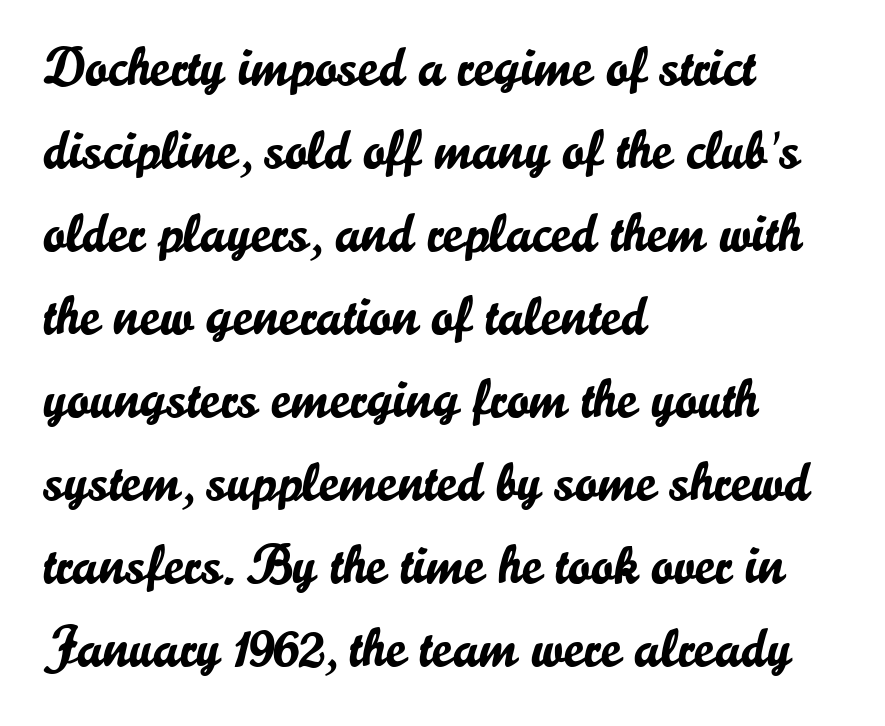
Q: Is the text italic (slanted)? A: Yes.
Q: Is the typeface a serif or a sans-serif typeface? A: Sans-serif.
Q: Is the text underlined? A: No.
Q: How is the paragraph aligned? A: Left-aligned.
Q: Is the spacing between letters normal or unusually wide? A: Normal.
Q: Is the spacing between lines tight, normal or loose? A: Normal.
Q: Width (condensed, normal, or wide)? A: Normal.
Q: Stroke contrast? A: Low.
Q: x-height? A: Small.
Q: Monospaced? A: No.
